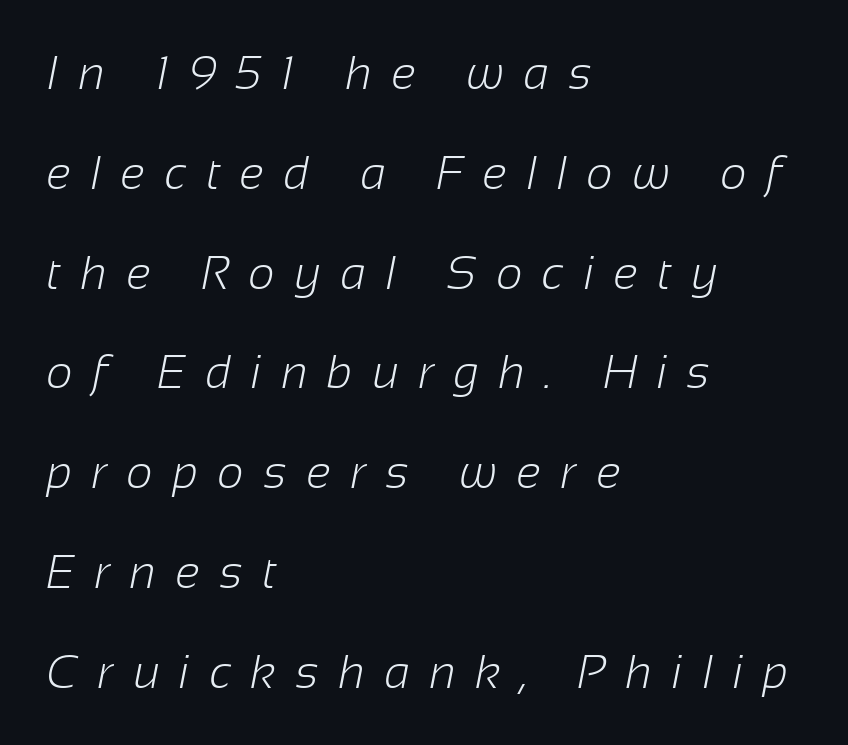
Q: Is the text bold? A: No.
Q: Is the typeface a serif or a sans-serif typeface? A: Sans-serif.
Q: Is the text underlined? A: No.
Q: How is the paragraph aligned? A: Left-aligned.
Q: Is the spacing between letters normal or unusually wide? A: Unusually wide.
Q: Is the spacing between lines tight, normal or loose? A: Loose.
Q: Width (condensed, normal, or wide)? A: Normal.
Q: Stroke contrast? A: Low.
Q: x-height? A: Medium.
Q: Monospaced? A: No.
